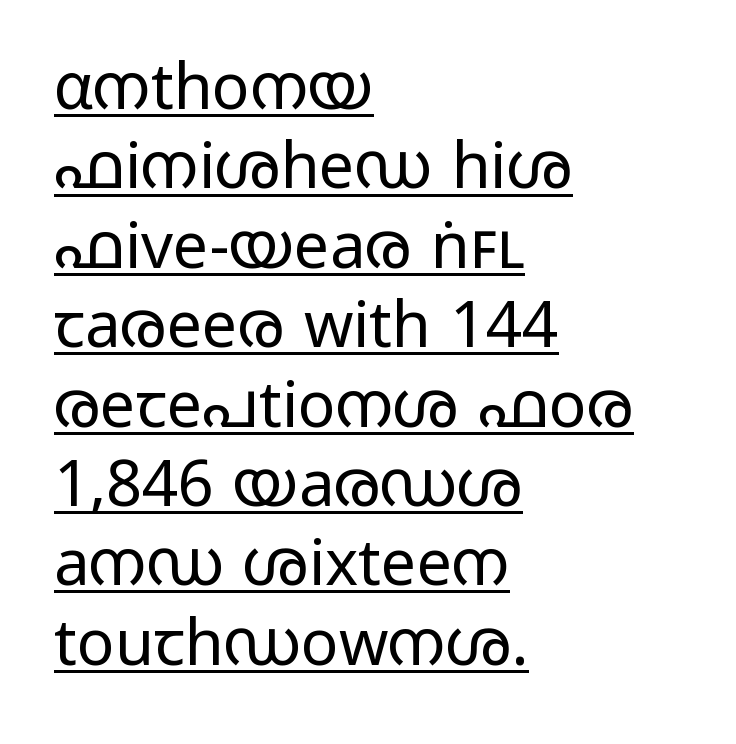
{"serif": "no", "italic": "no", "bold": "no", "weight": "regular", "width": "wide", "stroke_contrast": "low", "x_height": "medium", "monospaced": "no", "underline": "yes", "align": "left", "line_spacing": "normal", "line_spacing_ratio": 1.26, "letter_spacing": "normal", "letter_spacing_em": 0.0, "glyph_px": 63}
